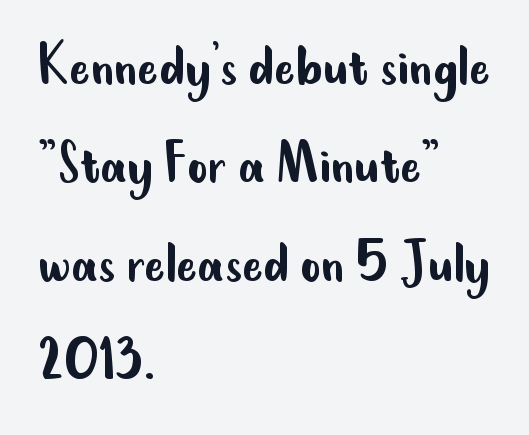
Q: Is the text bold? A: No.
Q: Is the text italic (slanted)? A: No, it is upright.
Q: Is the typeface a serif or a sans-serif typeface? A: Sans-serif.
Q: Is the text underlined? A: No.
Q: How is the paragraph aligned? A: Left-aligned.
Q: Is the spacing between letters normal or unusually wide? A: Normal.
Q: Is the spacing between lines tight, normal or loose? A: Normal.
Q: Width (condensed, normal, or wide)? A: Condensed.
Q: Stroke contrast? A: Low.
Q: x-height? A: Small.
Q: Monospaced? A: No.
